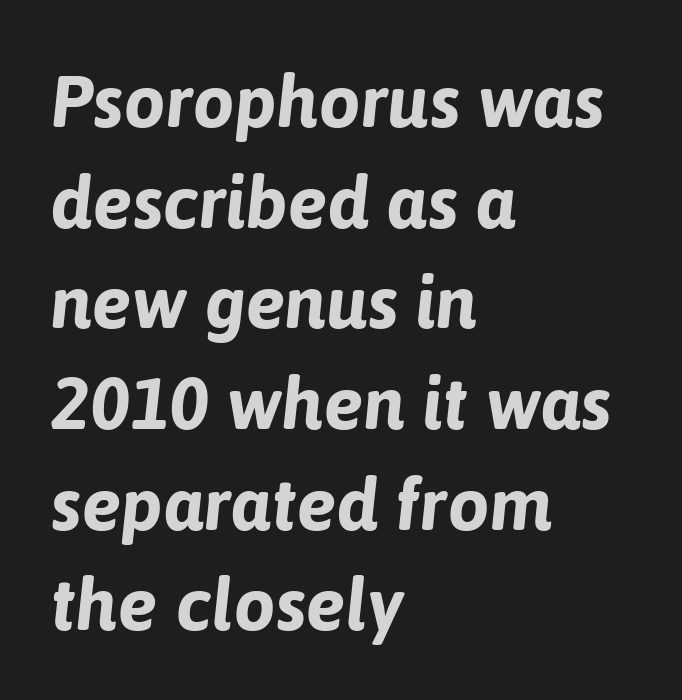
{"italic": "yes", "lean": "right", "slant_degrees": 6, "bold": "yes", "weight": "bold", "width": "normal", "stroke_contrast": "low", "x_height": "medium", "monospaced": "no", "underline": "no", "align": "left", "line_spacing": "normal", "line_spacing_ratio": 1.36, "letter_spacing": "normal", "letter_spacing_em": 0.0, "glyph_px": 74}
